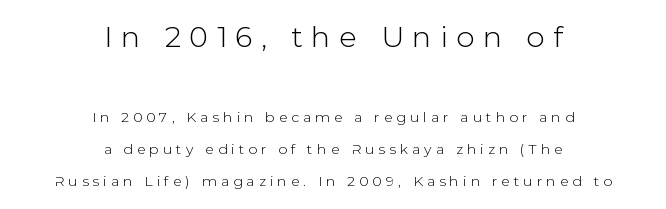
Q: Is the text italic (slanted)? A: No, it is upright.
Q: Is the typeface a serif or a sans-serif typeface? A: Sans-serif.
Q: Is the text underlined? A: No.
Q: How is the paragraph aligned? A: Centered.
Q: Is the spacing between letters normal or unusually wide? A: Unusually wide.
Q: Is the spacing between lines tight, normal or loose? A: Loose.
Q: Which block of text is set in a larger size, the first (top) or the second (bottom)? A: The first (top) one.
Q: Width (condensed, normal, or wide)? A: Normal.
Q: Stroke contrast? A: Low.
Q: x-height? A: Medium.
Q: Monospaced? A: No.
